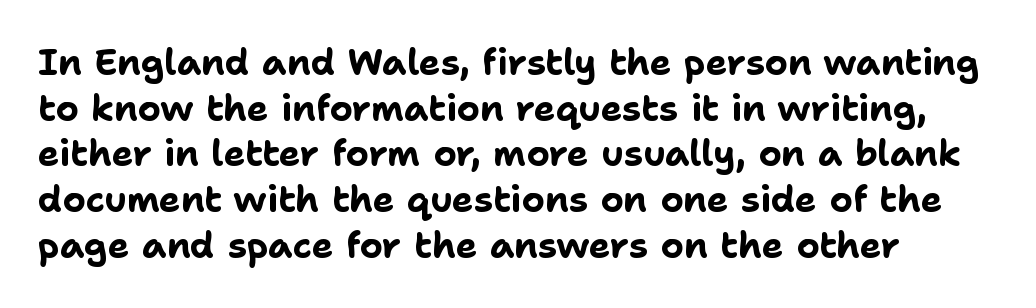
{"serif": "no", "italic": "no", "bold": "yes", "weight": "bold", "width": "normal", "stroke_contrast": "low", "x_height": "medium", "monospaced": "no", "underline": "no", "align": "left", "line_spacing": "normal", "line_spacing_ratio": 1.27, "letter_spacing": "normal", "letter_spacing_em": 0.0, "glyph_px": 36}
